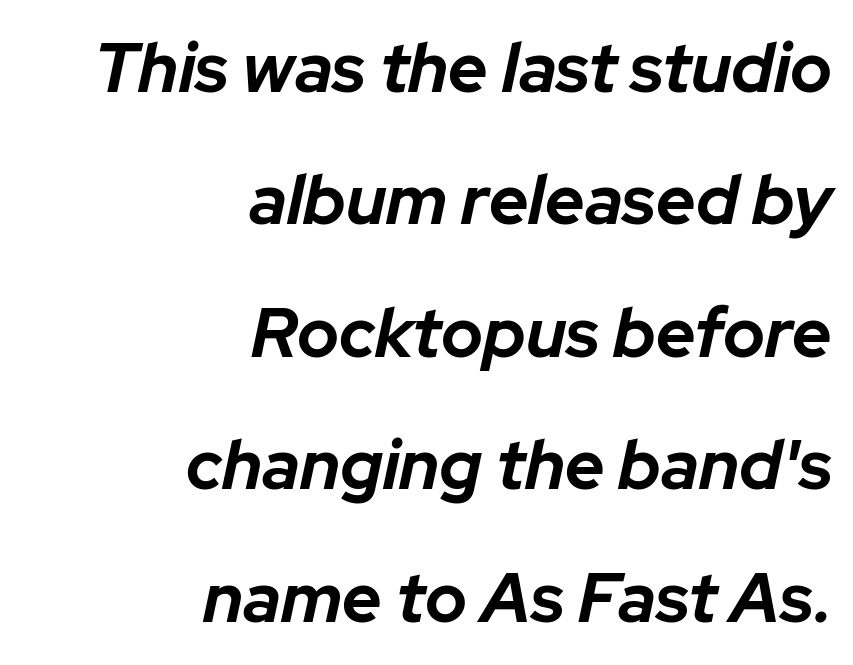
{"italic": "yes", "lean": "right", "slant_degrees": 12, "bold": "yes", "weight": "bold", "width": "normal", "stroke_contrast": "low", "x_height": "medium", "monospaced": "no", "underline": "no", "align": "right", "line_spacing": "loose", "line_spacing_ratio": 1.92, "letter_spacing": "normal", "letter_spacing_em": 0.0, "glyph_px": 69}
